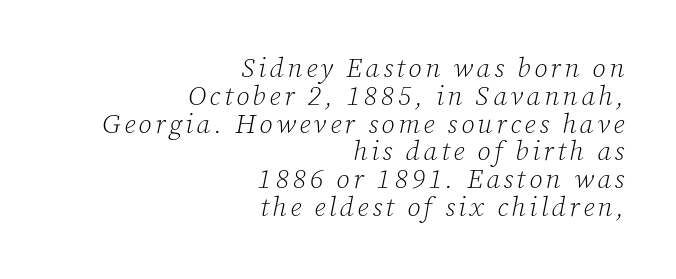
{"italic": "yes", "lean": "right", "slant_degrees": 12, "bold": "no", "underline": "no", "align": "right", "line_spacing": "tight", "line_spacing_ratio": 1.03, "glyph_px": 27}
